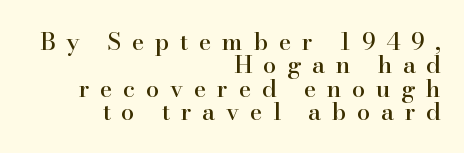
Q: Is the text italic (slanted)? A: No, it is upright.
Q: Is the text underlined? A: No.
Q: How is the paragraph aligned? A: Right-aligned.
Q: Is the spacing between letters normal or unusually wide? A: Unusually wide.
Q: Is the spacing between lines tight, normal or loose? A: Tight.
